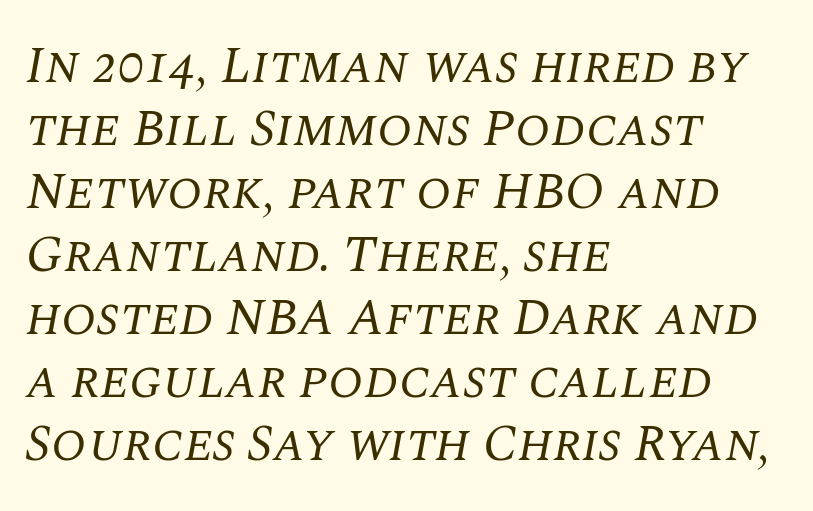
The image shows 52 px regular-weight serif type, italic (leaning right); set left-aligned, line spacing 1.21x, normal letter spacing, not underlined; medium stroke contrast and a large x-height.
